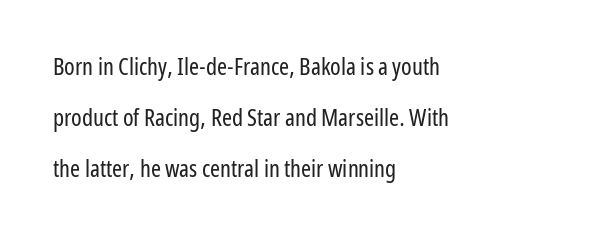
Loosely led — the rows are spread out. Default kerning and tracking; the words read as compact shapes. Short and long lines alike share a common starting point at left. Letters have the restrained weight of plain body copy at most. This is roman type, the default non-slanted kind.
